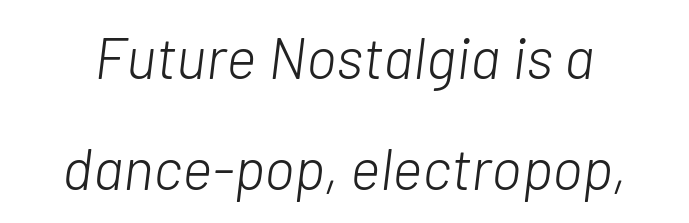
{"italic": "yes", "lean": "right", "slant_degrees": 7, "bold": "no", "weight": "light", "width": "normal", "stroke_contrast": "low", "x_height": "medium", "monospaced": "no", "underline": "no", "line_spacing": "loose", "line_spacing_ratio": 1.91, "letter_spacing": "normal", "letter_spacing_em": 0.0, "glyph_px": 58}
